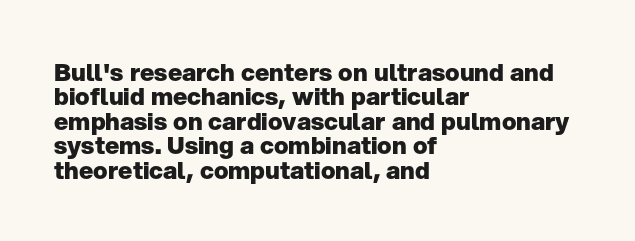
The characters look thick and weighty, a clear bold. Layout note: lines flush left. This is the regular roman posture of the typeface. Nobody drew a line under any word here.
